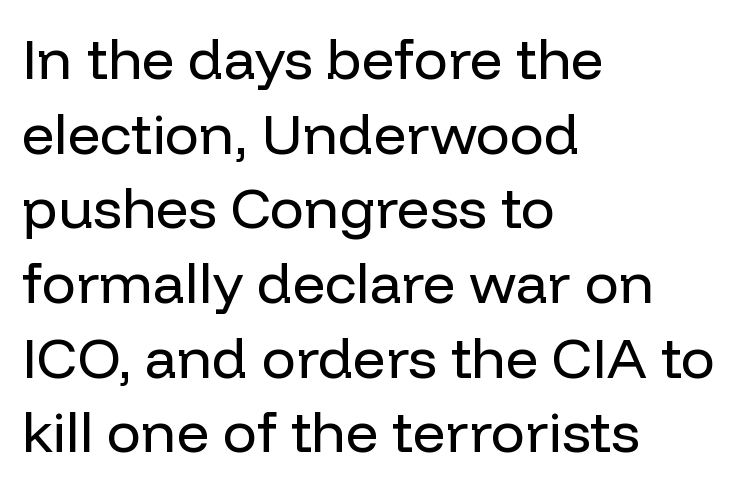
Honestly, the row spacing looks completely unremarkable. Layout note: lines flush left. The area under the type is left untouched. Character widths vary here, with narrow letters taking less room than wide ones. Characters remain perfectly vertical along every line.
